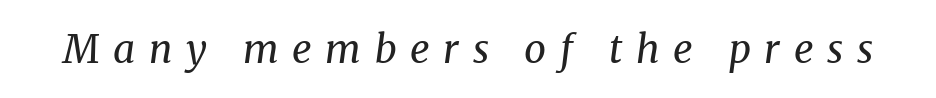
The image shows 39 px regular-weight serif type, italic (leaning right); set unusually wide letter spacing (+0.35 em), not underlined; medium stroke contrast and a medium x-height.
